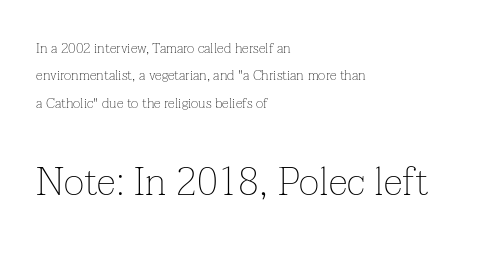
{"serif": "yes", "italic": "no", "bold": "no", "weight": "thin", "width": "normal", "stroke_contrast": "low", "x_height": "medium", "monospaced": "no", "underline": "no", "align": "left", "line_spacing": "loose", "line_spacing_ratio": 1.95, "letter_spacing": "normal", "letter_spacing_em": 0.0, "larger_block": "second", "size_ratio": 2.79, "glyph_px": 39}
